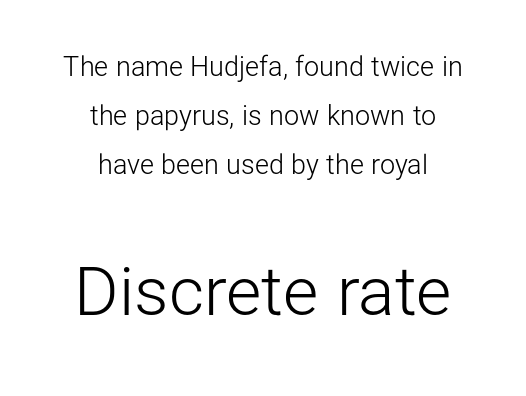
Q: Is the text bold? A: No.
Q: Is the text italic (slanted)? A: No, it is upright.
Q: Is the typeface a serif or a sans-serif typeface? A: Sans-serif.
Q: Is the text underlined? A: No.
Q: How is the paragraph aligned? A: Centered.
Q: Is the spacing between letters normal or unusually wide? A: Normal.
Q: Which block of text is set in a larger size, the first (top) or the second (bottom)? A: The second (bottom) one.
Q: Width (condensed, normal, or wide)? A: Normal.
Q: Stroke contrast? A: Low.
Q: x-height? A: Medium.
Q: Monospaced? A: No.
